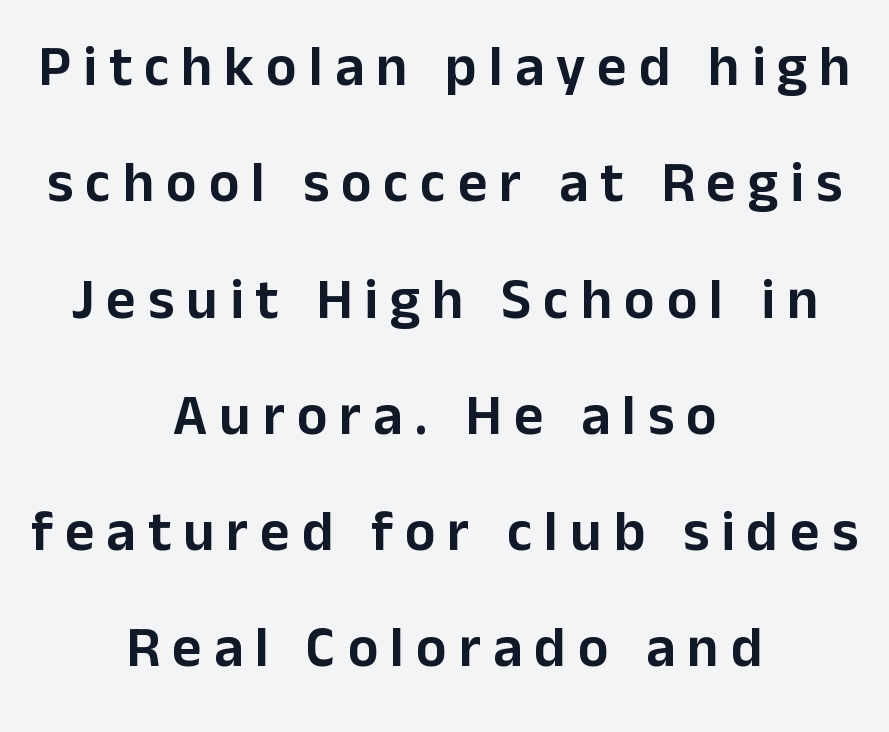
Q: Is the text italic (slanted)? A: No, it is upright.
Q: Is the typeface a serif or a sans-serif typeface? A: Sans-serif.
Q: Is the text underlined? A: No.
Q: How is the paragraph aligned? A: Centered.
Q: Is the spacing between letters normal or unusually wide? A: Unusually wide.
Q: Is the spacing between lines tight, normal or loose? A: Loose.
Q: Width (condensed, normal, or wide)? A: Normal.
Q: Stroke contrast? A: Low.
Q: x-height? A: Medium.
Q: Monospaced? A: No.
